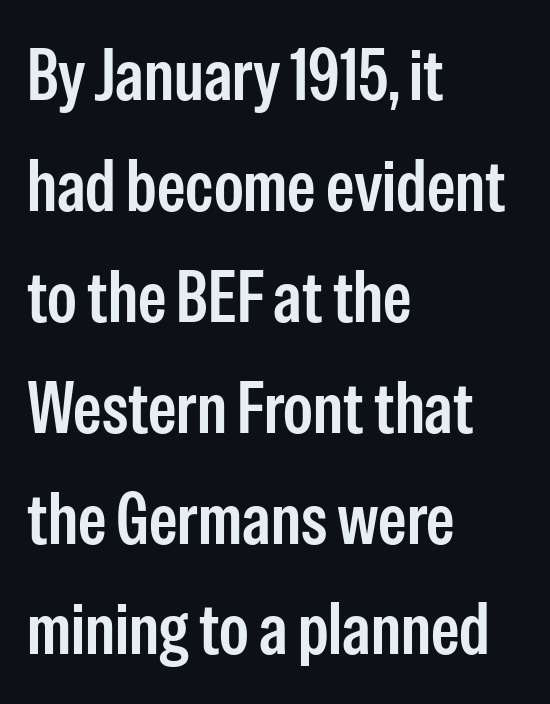
Q: Is the text italic (slanted)? A: No, it is upright.
Q: Is the typeface a serif or a sans-serif typeface? A: Sans-serif.
Q: Is the text underlined? A: No.
Q: How is the paragraph aligned? A: Left-aligned.
Q: Is the spacing between letters normal or unusually wide? A: Normal.
Q: Is the spacing between lines tight, normal or loose? A: Normal.
Q: Width (condensed, normal, or wide)? A: Condensed.
Q: Stroke contrast? A: Low.
Q: x-height? A: Medium.
Q: Monospaced? A: No.
